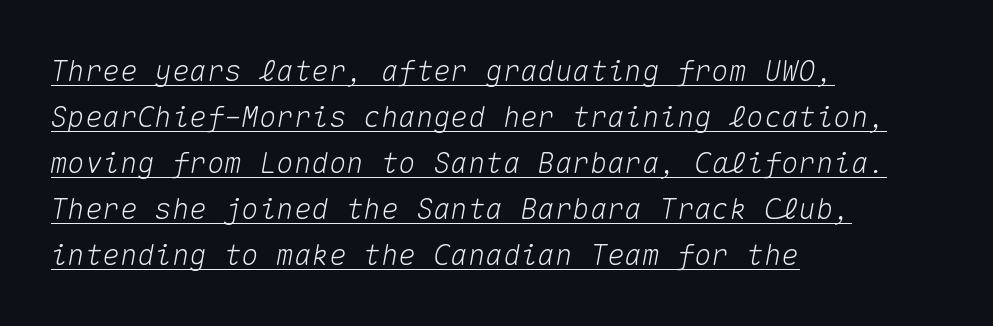
Regular leading. Spacing verdict: monospaced, one width for all characters. Does the lettering tilt? It does — this is italic. The ragged edge is on the right, which tells us the setting is flush left. These characters rest on top of a visible drawn line.
